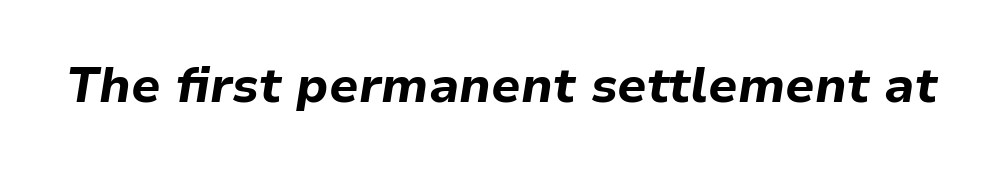
{"italic": "yes", "lean": "right", "slant_degrees": 9, "bold": "yes", "weight": "bold", "width": "normal", "stroke_contrast": "low", "x_height": "medium", "monospaced": "no", "underline": "no", "letter_spacing": "normal", "letter_spacing_em": 0.0, "glyph_px": 49}
